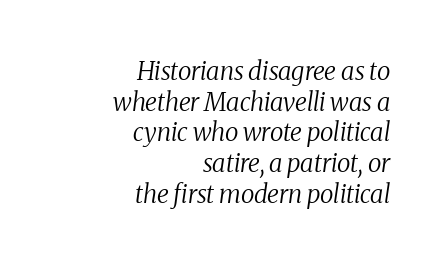
The image shows 25 px text type, italic (leaning right); set right-aligned, line spacing 1.23x, normal letter spacing, not underlined.
